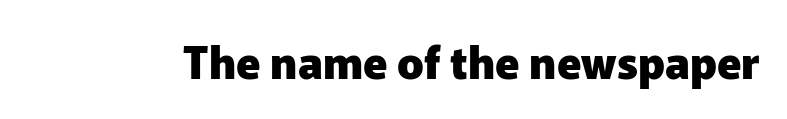
Do the letters lean? They stand straight. The gap between lines stays unmarked. Look at the stroke-to-counter ratio: heavy, a bold. This is sans-serif lettering, the kind often seen on screens and signage. The horizontal fit of the characters is conventional and even. A typesetter would call this proportional, since set widths differ per character.
